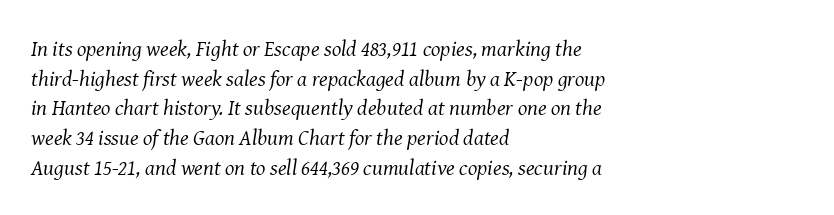
The image shows 22 px text type, italic (leaning right); set left-aligned, normal line spacing (1.35x), normal letter spacing, not underlined.
